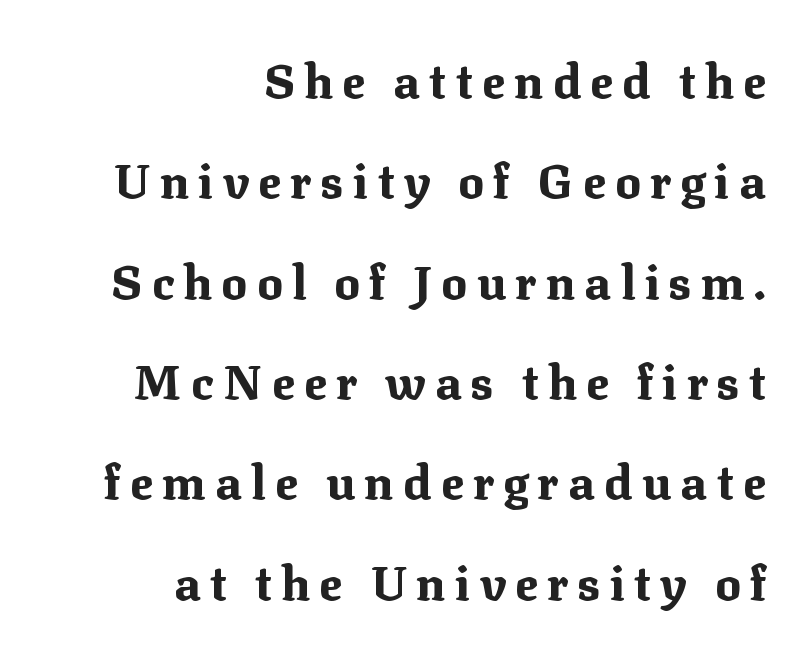
Q: Is the text bold? A: Yes.
Q: Is the text italic (slanted)? A: No, it is upright.
Q: Is the typeface a serif or a sans-serif typeface? A: Serif.
Q: Is the text underlined? A: No.
Q: How is the paragraph aligned? A: Right-aligned.
Q: Is the spacing between lines tight, normal or loose? A: Loose.
Q: Width (condensed, normal, or wide)? A: Normal.
Q: Stroke contrast? A: Medium.
Q: x-height? A: Medium.
Q: Monospaced? A: No.
